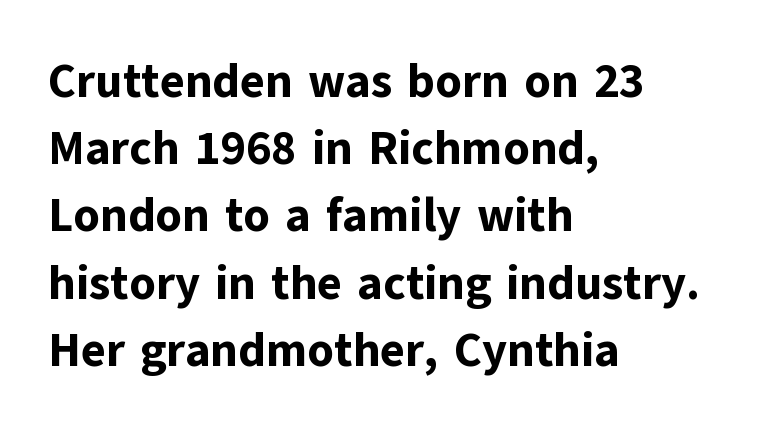
The image shows 47 px bold sans-serif type, upright; set left-aligned, normal line spacing (1.43x), normal letter spacing, not underlined; low stroke contrast and a medium x-height.
